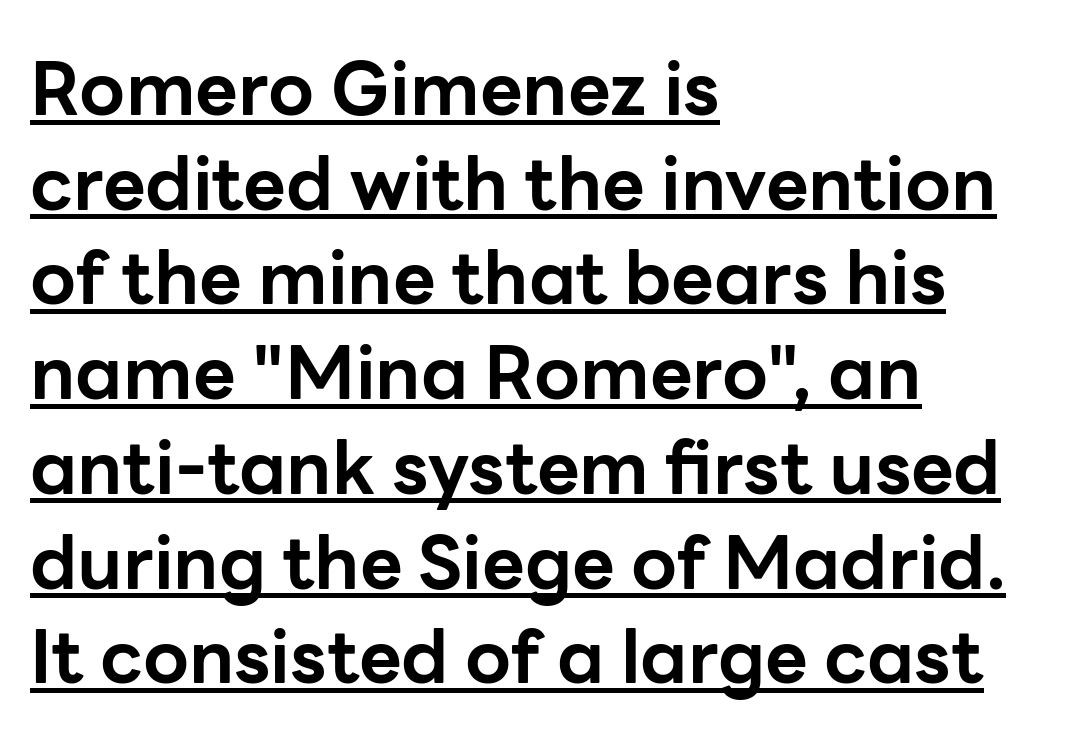
{"serif": "no", "italic": "no", "bold": "yes", "weight": "bold", "width": "normal", "stroke_contrast": "low", "x_height": "medium", "monospaced": "no", "underline": "yes", "align": "left", "line_spacing": "normal", "line_spacing_ratio": 1.28, "letter_spacing": "normal", "letter_spacing_em": 0.0, "glyph_px": 74}
